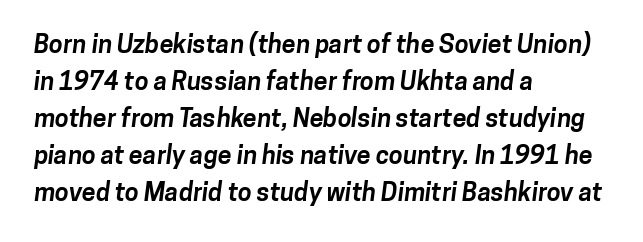
The image shows 25 px bold type; set left-aligned, normal line spacing (1.48x), normal letter spacing, not underlined.
